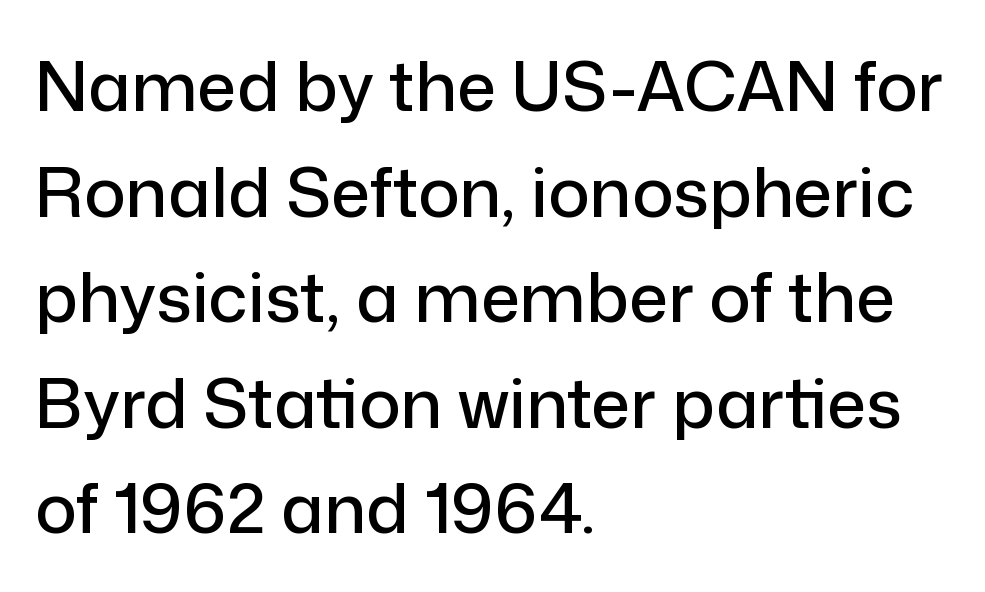
Q: Is the text italic (slanted)? A: No, it is upright.
Q: Is the typeface a serif or a sans-serif typeface? A: Sans-serif.
Q: Is the text underlined? A: No.
Q: How is the paragraph aligned? A: Left-aligned.
Q: Is the spacing between letters normal or unusually wide? A: Normal.
Q: Is the spacing between lines tight, normal or loose? A: Normal.
Q: Width (condensed, normal, or wide)? A: Normal.
Q: Stroke contrast? A: Low.
Q: x-height? A: Medium.
Q: Monospaced? A: No.
